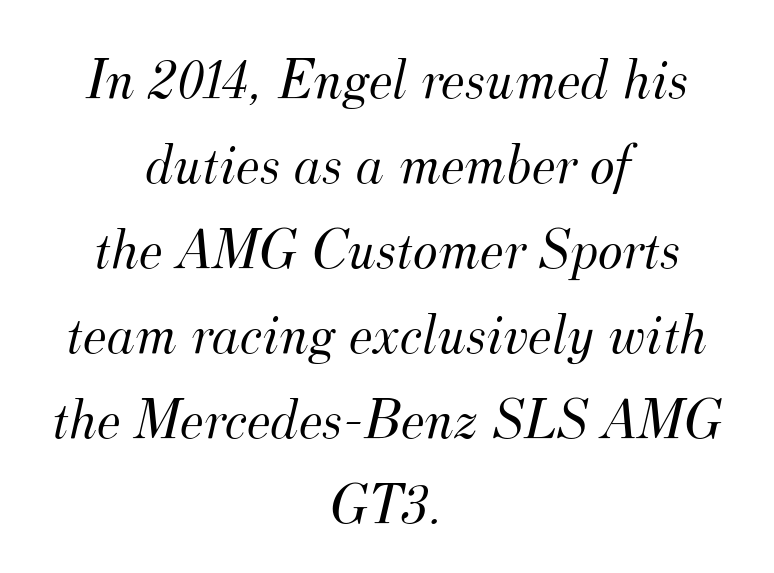
Q: Is the text bold? A: No.
Q: Is the text italic (slanted)? A: Yes, it leans right by about 12 degrees.
Q: Is the typeface a serif or a sans-serif typeface? A: Serif.
Q: Is the text underlined? A: No.
Q: How is the paragraph aligned? A: Centered.
Q: Is the spacing between letters normal or unusually wide? A: Normal.
Q: Is the spacing between lines tight, normal or loose? A: Normal.
Q: Width (condensed, normal, or wide)? A: Normal.
Q: Stroke contrast? A: Medium.
Q: x-height? A: Small.
Q: Monospaced? A: No.
